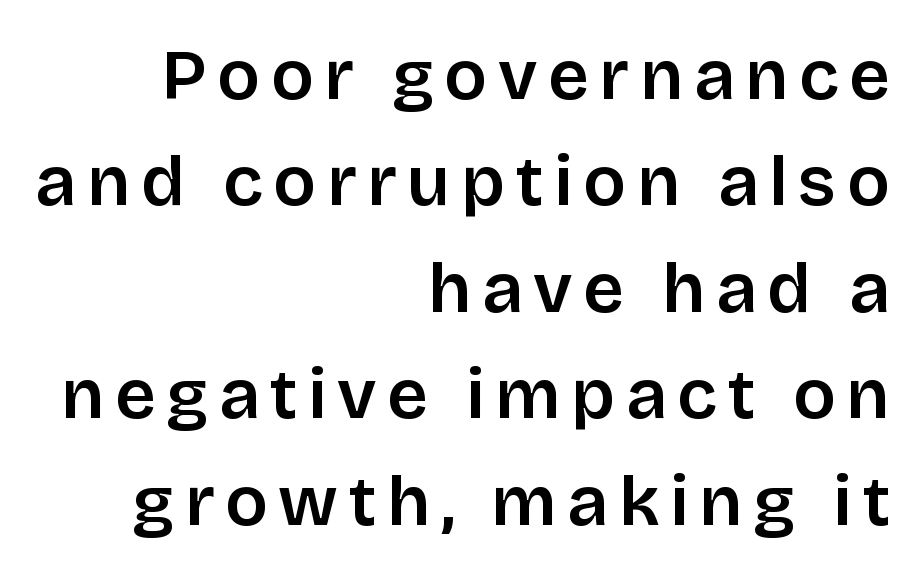
Q: Is the text italic (slanted)? A: No, it is upright.
Q: Is the typeface a serif or a sans-serif typeface? A: Sans-serif.
Q: Is the text underlined? A: No.
Q: How is the paragraph aligned? A: Right-aligned.
Q: Is the spacing between lines tight, normal or loose? A: Normal.
Q: Width (condensed, normal, or wide)? A: Normal.
Q: Stroke contrast? A: Low.
Q: x-height? A: Large.
Q: Monospaced? A: No.
